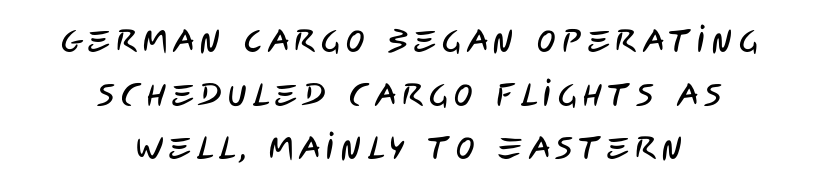
The image shows 31 px condensed sans-serif type; set centered, line spacing 1.73x, unusually wide letter spacing (+0.2 em), not underlined; low stroke contrast and a large x-height.
